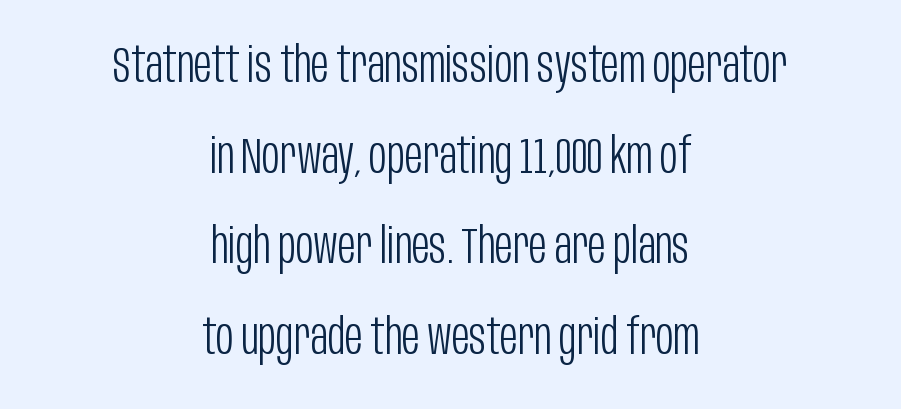
Q: Is the text bold? A: No.
Q: Is the text italic (slanted)? A: No, it is upright.
Q: Is the typeface a serif or a sans-serif typeface? A: Sans-serif.
Q: Is the text underlined? A: No.
Q: How is the paragraph aligned? A: Centered.
Q: Is the spacing between letters normal or unusually wide? A: Normal.
Q: Width (condensed, normal, or wide)? A: Condensed.
Q: Stroke contrast? A: Low.
Q: x-height? A: Large.
Q: Monospaced? A: No.
